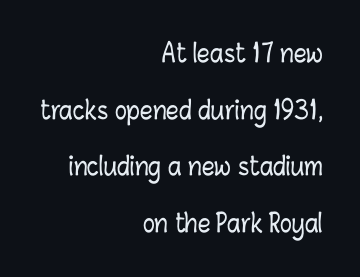
Q: Is the text italic (slanted)? A: No, it is upright.
Q: Is the text underlined? A: No.
Q: How is the paragraph aligned? A: Right-aligned.
Q: Is the spacing between letters normal or unusually wide? A: Normal.
Q: Is the spacing between lines tight, normal or loose? A: Loose.
